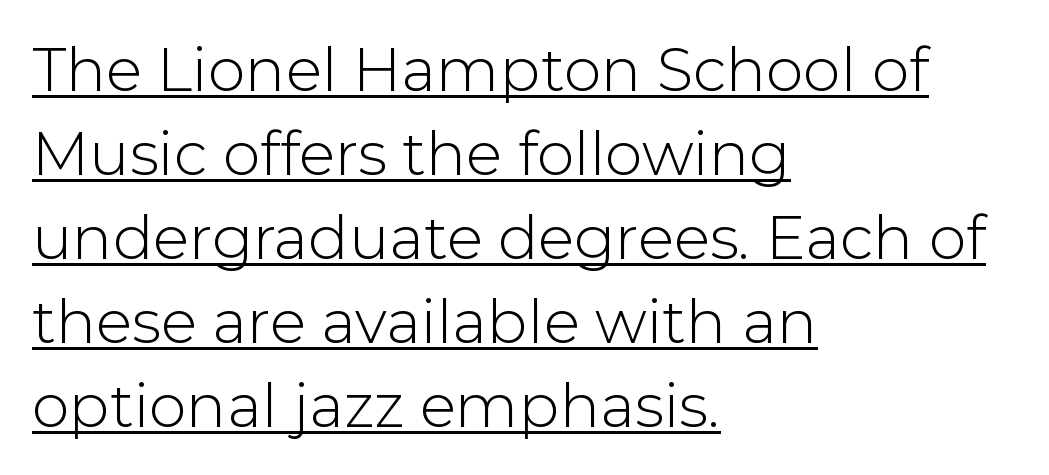
{"serif": "no", "italic": "no", "bold": "no", "weight": "light", "width": "normal", "stroke_contrast": "low", "x_height": "medium", "monospaced": "no", "underline": "yes", "align": "left", "line_spacing": "normal", "line_spacing_ratio": 1.4, "letter_spacing": "normal", "letter_spacing_em": 0.0, "glyph_px": 60}
